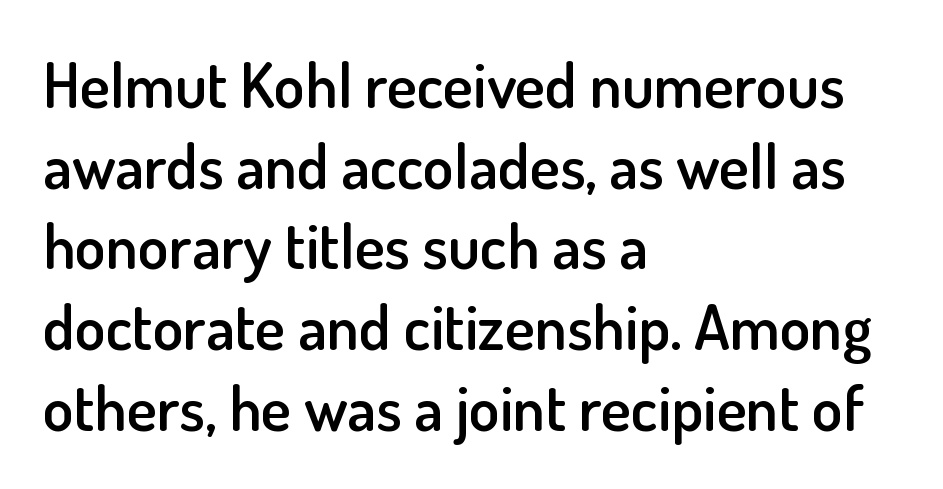
{"serif": "no", "italic": "no", "bold": "semi", "weight": "semibold", "width": "normal", "stroke_contrast": "low", "x_height": "small", "monospaced": "no", "underline": "no", "align": "left", "line_spacing": "normal", "line_spacing_ratio": 1.28, "letter_spacing": "normal", "letter_spacing_em": 0.0, "glyph_px": 63}
